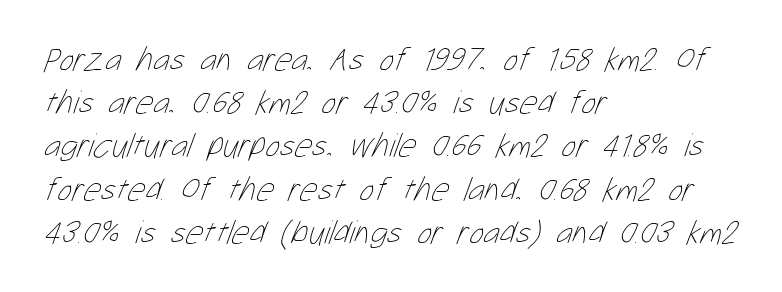
The image shows 34 px thin, condensed type; set left-aligned, normal line spacing (1.27x), normal letter spacing, not underlined; low stroke contrast and a medium x-height.
